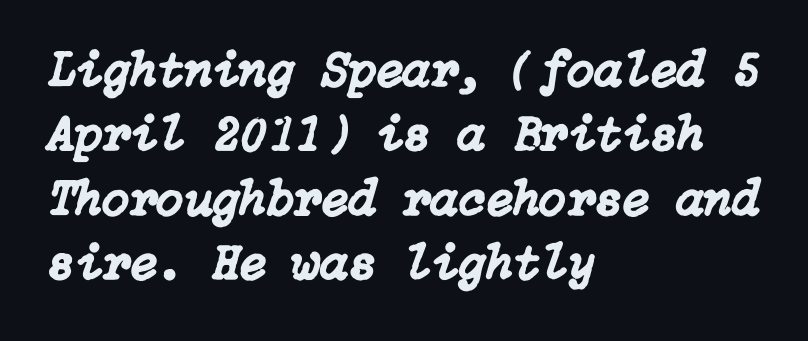
Q: Is the text italic (slanted)? A: Yes, it leans right by about 15 degrees.
Q: Is the text underlined? A: No.
Q: How is the paragraph aligned? A: Left-aligned.
Q: Is the spacing between letters normal or unusually wide? A: Normal.
Q: Is the spacing between lines tight, normal or loose? A: Normal.
Q: Width (condensed, normal, or wide)? A: Normal.
Q: Stroke contrast? A: Low.
Q: x-height? A: Medium.
